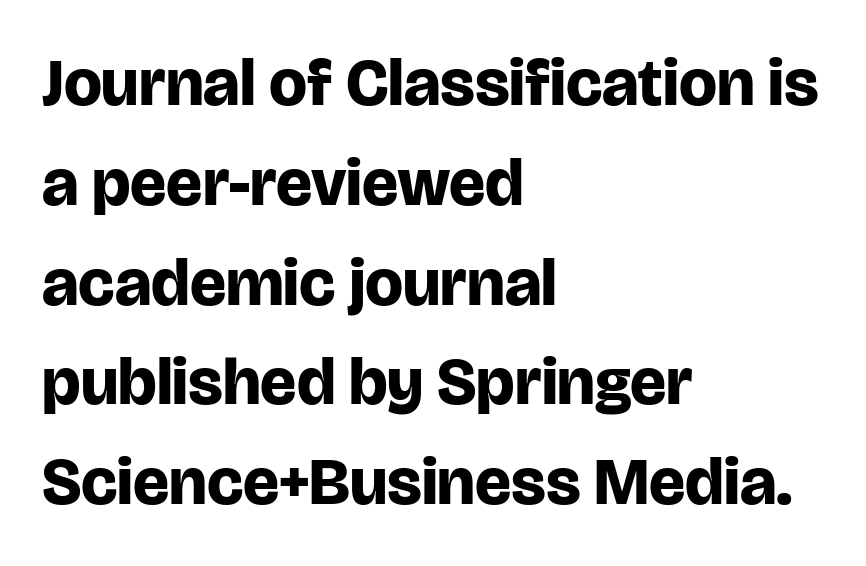
The image shows 67 px bold sans-serif type, upright; set left-aligned, normal line spacing (1.49x), normal letter spacing, not underlined; low stroke contrast and a large x-height.
